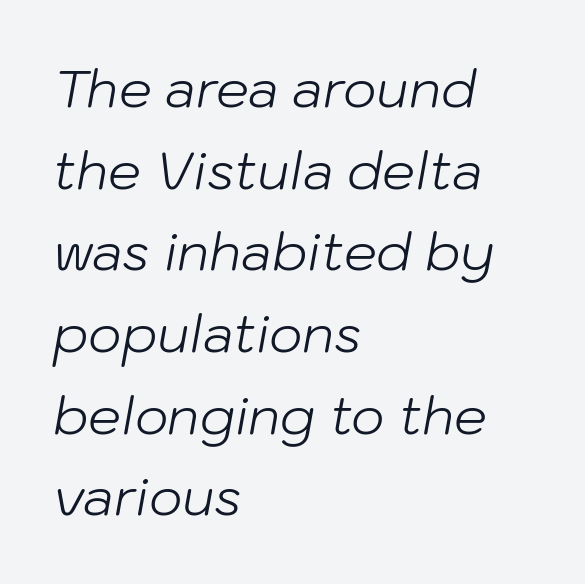
{"italic": "yes", "lean": "right", "slant_degrees": 10, "bold": "no", "weight": "light", "width": "normal", "stroke_contrast": "low", "x_height": "medium", "monospaced": "no", "underline": "no", "align": "left", "line_spacing": "normal", "line_spacing_ratio": 1.57, "letter_spacing": "normal", "letter_spacing_em": 0.0, "glyph_px": 52}
